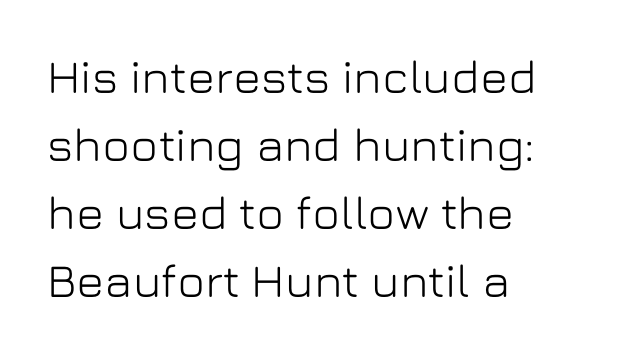
The image shows 47 px sans-serif type, upright; set left-aligned, normal line spacing (1.45x), normal letter spacing, not underlined; low stroke contrast and a medium x-height.
